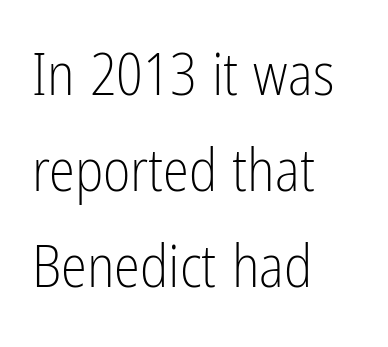
Observe the absence of serifs on each vertical stroke in this sample. The passage is arranged the way most books set body copy — flush left. Default kerning and tracking; the words read as compact shapes. Every stem runs plumb, perpendicular to the baseline. Rows of type keep a routine distance in the vertical direction. Bare-footed words on every line.
